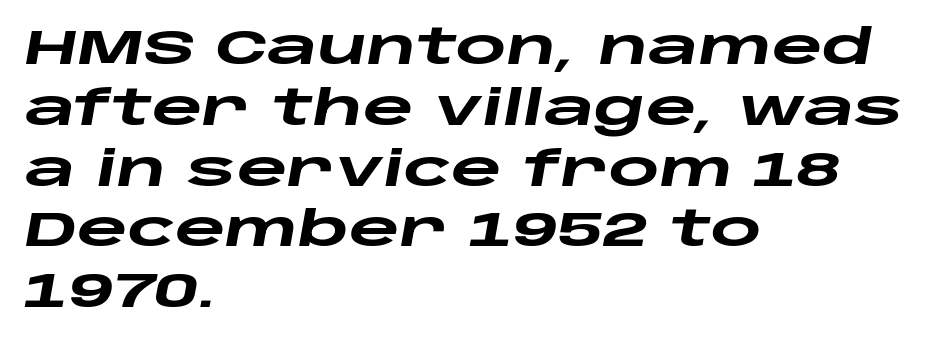
Q: Is the text bold? A: Yes.
Q: Is the text italic (slanted)? A: Yes, it leans right by about 10 degrees.
Q: Is the text underlined? A: No.
Q: How is the paragraph aligned? A: Left-aligned.
Q: Is the spacing between letters normal or unusually wide? A: Normal.
Q: Width (condensed, normal, or wide)? A: Wide.
Q: Stroke contrast? A: Low.
Q: x-height? A: Large.
Q: Monospaced? A: No.
